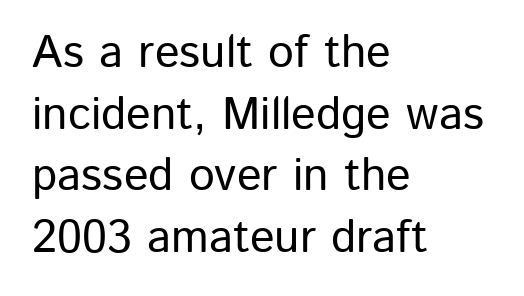
Designer's note — italics off, roman on. The glyphs in this specimen are sans serif. The strip under each line holds only bare page. Normally led — the rows are evenly, conventionally spaced.
